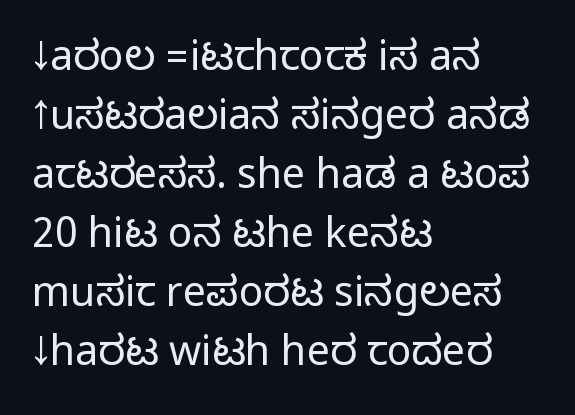
Q: Is the text italic (slanted)? A: No, it is upright.
Q: Is the typeface a serif or a sans-serif typeface? A: Sans-serif.
Q: Is the text underlined? A: No.
Q: How is the paragraph aligned? A: Left-aligned.
Q: Is the spacing between letters normal or unusually wide? A: Normal.
Q: Is the spacing between lines tight, normal or loose? A: Normal.
Q: Width (condensed, normal, or wide)? A: Condensed.
Q: Stroke contrast? A: Medium.
Q: Monospaced? A: No.
